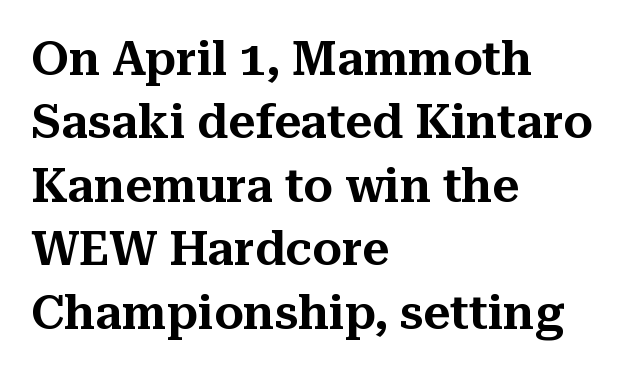
{"serif": "yes", "italic": "no", "width": "normal", "stroke_contrast": "medium", "x_height": "medium", "monospaced": "no", "underline": "no", "align": "left", "line_spacing": "normal", "line_spacing_ratio": 1.35, "letter_spacing": "normal", "letter_spacing_em": 0.0, "glyph_px": 47}
